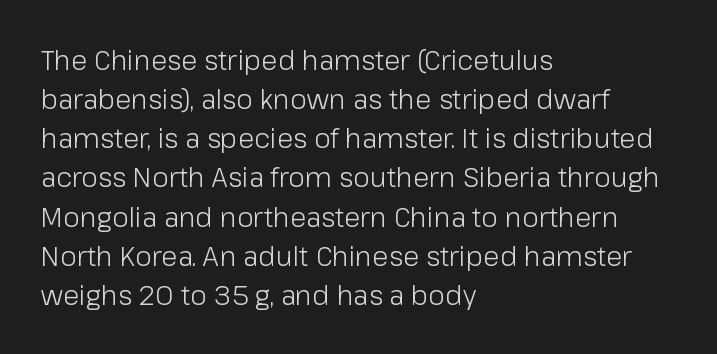
Q: Is the text bold? A: No.
Q: Is the text italic (slanted)? A: No, it is upright.
Q: Is the text underlined? A: No.
Q: How is the paragraph aligned? A: Left-aligned.
Q: Is the spacing between letters normal or unusually wide? A: Normal.
Q: Is the spacing between lines tight, normal or loose? A: Normal.
